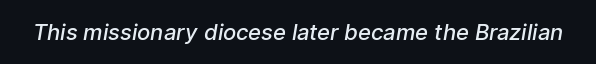
Is the letter spacing exaggerated? No — it looks like the ordinary default. Strokes here are thickened, but only to semibold level. The words here are not underlined.
